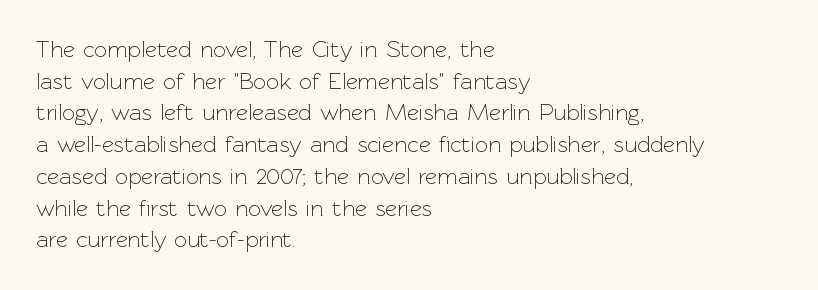
Q: Is the text bold? A: No.
Q: Is the text italic (slanted)? A: No, it is upright.
Q: Is the text underlined? A: No.
Q: How is the paragraph aligned? A: Left-aligned.
Q: Is the spacing between letters normal or unusually wide? A: Normal.
Q: Is the spacing between lines tight, normal or loose? A: Normal.
